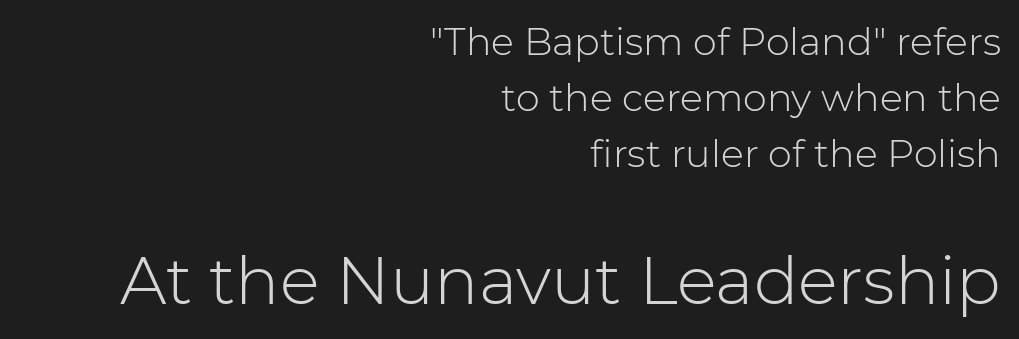
Q: Is the text bold? A: No.
Q: Is the text italic (slanted)? A: No, it is upright.
Q: Is the typeface a serif or a sans-serif typeface? A: Sans-serif.
Q: Is the text underlined? A: No.
Q: How is the paragraph aligned? A: Right-aligned.
Q: Is the spacing between letters normal or unusually wide? A: Normal.
Q: Is the spacing between lines tight, normal or loose? A: Normal.
Q: Which block of text is set in a larger size, the first (top) or the second (bottom)? A: The second (bottom) one.
Q: Width (condensed, normal, or wide)? A: Normal.
Q: Stroke contrast? A: Low.
Q: x-height? A: Medium.
Q: Monospaced? A: No.
